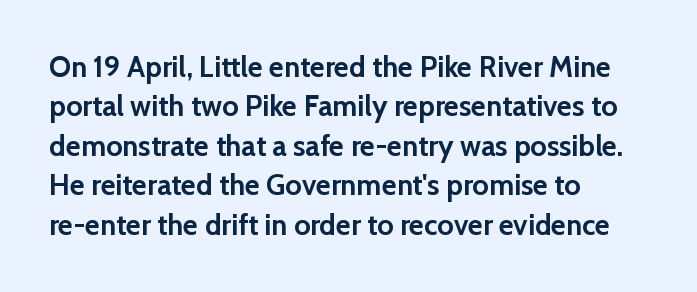
Q: Is the text bold? A: Yes.
Q: Is the text italic (slanted)? A: No, it is upright.
Q: Is the typeface a serif or a sans-serif typeface? A: Sans-serif.
Q: Is the text underlined? A: No.
Q: How is the paragraph aligned? A: Left-aligned.
Q: Is the spacing between letters normal or unusually wide? A: Normal.
Q: Is the spacing between lines tight, normal or loose? A: Normal.
Q: Width (condensed, normal, or wide)? A: Normal.
Q: Stroke contrast? A: Low.
Q: x-height? A: Medium.
Q: Monospaced? A: No.
